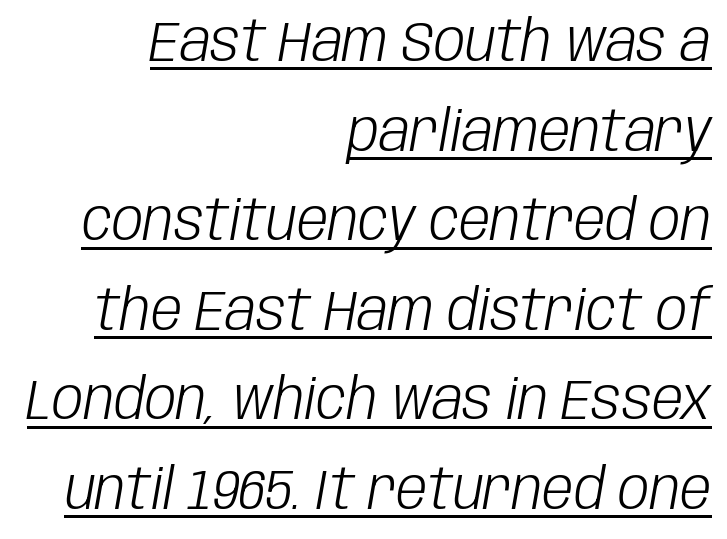
Q: Is the text bold? A: No.
Q: Is the text italic (slanted)? A: Yes, it leans right by about 10 degrees.
Q: Is the text underlined? A: Yes.
Q: How is the paragraph aligned? A: Right-aligned.
Q: Is the spacing between letters normal or unusually wide? A: Normal.
Q: Is the spacing between lines tight, normal or loose? A: Normal.
Q: Width (condensed, normal, or wide)? A: Condensed.
Q: Stroke contrast? A: Low.
Q: x-height? A: Large.
Q: Monospaced? A: No.
